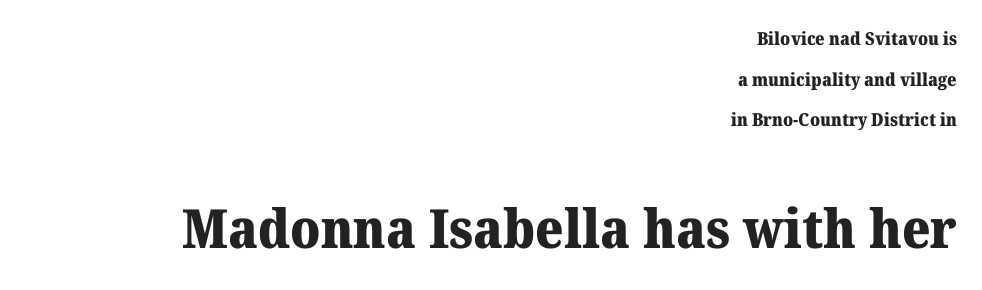
The space beneath each line is pristine and unruled. These lines are rendered in a variable-pitch font. Small tapered or slab feet sit at the stroke ends, so this counts as serif. Ordinary non-slanted type is in use. The more generous point size was reserved for the lower chunk.
